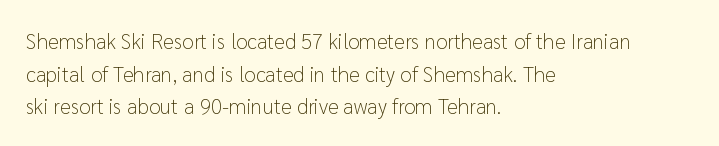
The axis of the letterforms is exactly vertical. Here the glyphs are tracked normally, forming tight word shapes. Descenders hang freely into open space. Line beginnings align vertically; line endings do not. The rows are spaced the way most documents space them.
